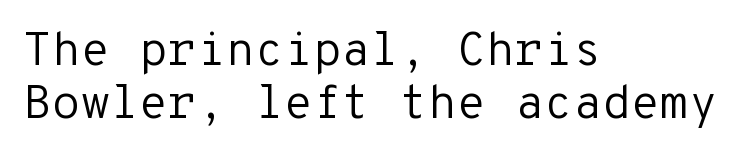
The image shows 47 px regular-weight sans-serif type, upright, monospaced; set left-aligned, tight line spacing (1.13x), normal letter spacing, not underlined; low stroke contrast and a medium x-height.
